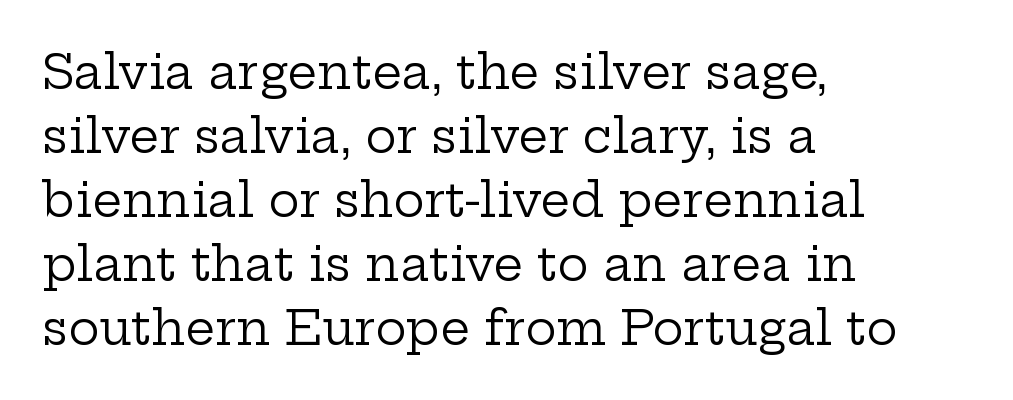
The typeface chosen for these lines features serifs. Look at the tracking — it's just the regular setting, nothing added. The passage shown is typed in a proportional face where columns would drift. The rendering anchors every line to the left-hand side. Leading: standard.
